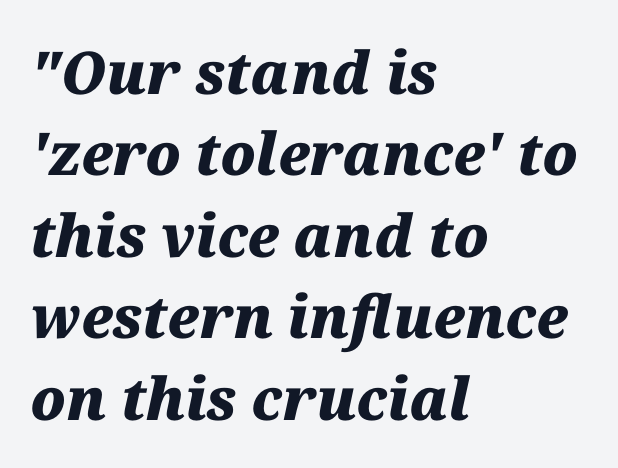
The image shows 59 px heavy type, italic (leaning right); set left-aligned, normal line spacing (1.38x), normal letter spacing, not underlined; medium stroke contrast and a medium x-height.
